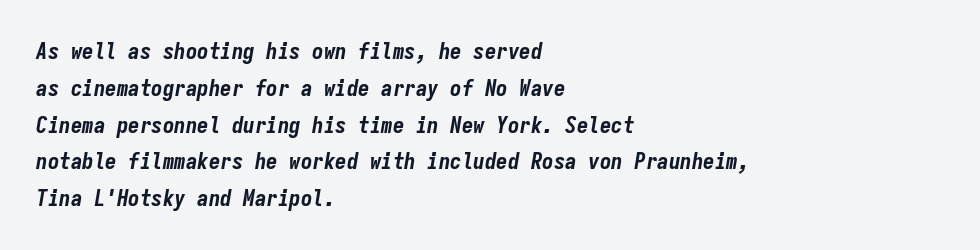
The image shows 23 px bold type, italic (leaning right); set left-aligned, normal line spacing (1.6x), normal letter spacing, not underlined.
